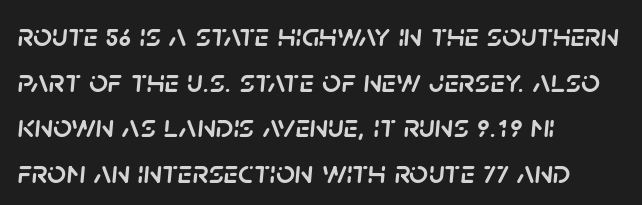
The typesetter chose a ragged-right arrangement here. The rendering uses a moderate line-height, typical for paragraphs. A clean baseline with only descenders dipping below it. The letters sit at their default tracking, neither squeezed nor spread.
